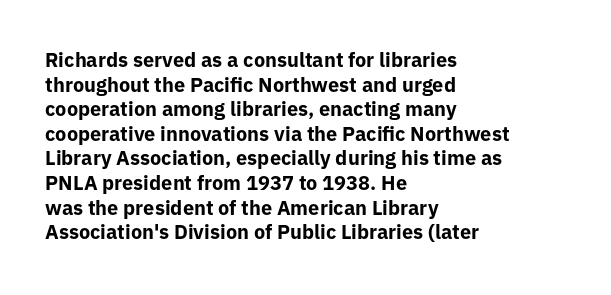
Q: Is the text bold? A: Yes.
Q: Is the text italic (slanted)? A: No, it is upright.
Q: Is the text underlined? A: No.
Q: How is the paragraph aligned? A: Left-aligned.
Q: Is the spacing between letters normal or unusually wide? A: Normal.
